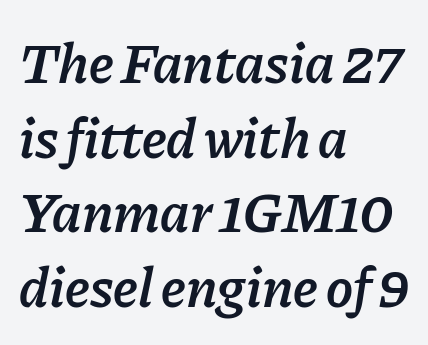
Q: Is the text bold? A: Semi-bold.
Q: Is the text italic (slanted)? A: Yes, it leans right by about 11 degrees.
Q: Is the text underlined? A: No.
Q: How is the paragraph aligned? A: Left-aligned.
Q: Is the spacing between letters normal or unusually wide? A: Normal.
Q: Is the spacing between lines tight, normal or loose? A: Normal.
Q: Width (condensed, normal, or wide)? A: Normal.
Q: Stroke contrast? A: Low.
Q: x-height? A: Medium.
Q: Monospaced? A: No.
